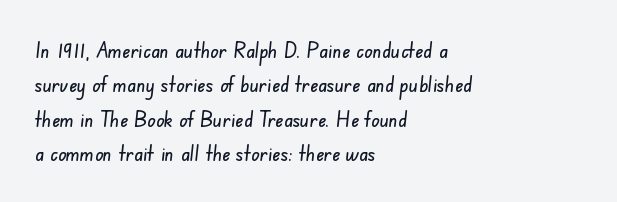
Every row of glyphs begins at an identical x-position on the left. Spacing between characters is what you'd get straight out of the box. Honestly, there is no underline to notice here at all. Regular leading.
